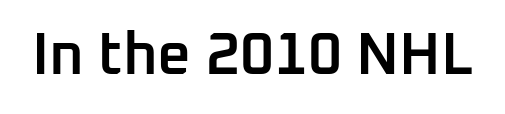
Q: Is the text bold? A: Semi-bold.
Q: Is the text italic (slanted)? A: No, it is upright.
Q: Is the typeface a serif or a sans-serif typeface? A: Sans-serif.
Q: Is the text underlined? A: No.
Q: Is the spacing between letters normal or unusually wide? A: Normal.
Q: Width (condensed, normal, or wide)? A: Normal.
Q: Stroke contrast? A: Low.
Q: x-height? A: Medium.
Q: Monospaced? A: No.
